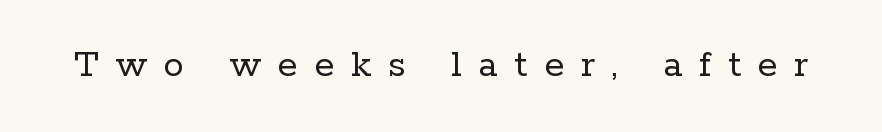
Q: Is the text bold? A: No.
Q: Is the text italic (slanted)? A: No, it is upright.
Q: Is the typeface a serif or a sans-serif typeface? A: Serif.
Q: Is the text underlined? A: No.
Q: Is the spacing between letters normal or unusually wide? A: Unusually wide.
Q: Width (condensed, normal, or wide)? A: Normal.
Q: Stroke contrast? A: Low.
Q: x-height? A: Medium.
Q: Monospaced? A: No.
